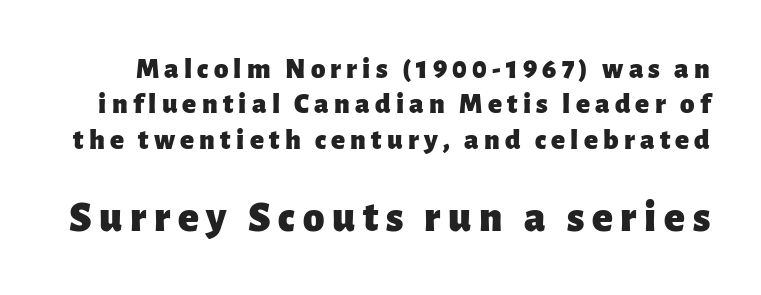
{"serif": "no", "italic": "no", "bold": "yes", "weight": "heavy", "width": "normal", "stroke_contrast": "low", "x_height": "medium", "monospaced": "no", "underline": "no", "line_spacing_ratio": 1.22, "larger_block": "second", "size_ratio": 1.48, "glyph_px": 43}
